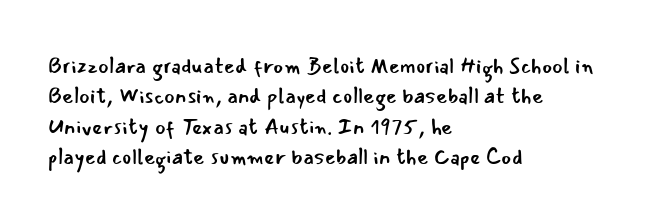
Q: Is the text bold? A: No.
Q: Is the text italic (slanted)? A: No, it is upright.
Q: Is the text underlined? A: No.
Q: How is the paragraph aligned? A: Left-aligned.
Q: Is the spacing between letters normal or unusually wide? A: Normal.
Q: Is the spacing between lines tight, normal or loose? A: Normal.
